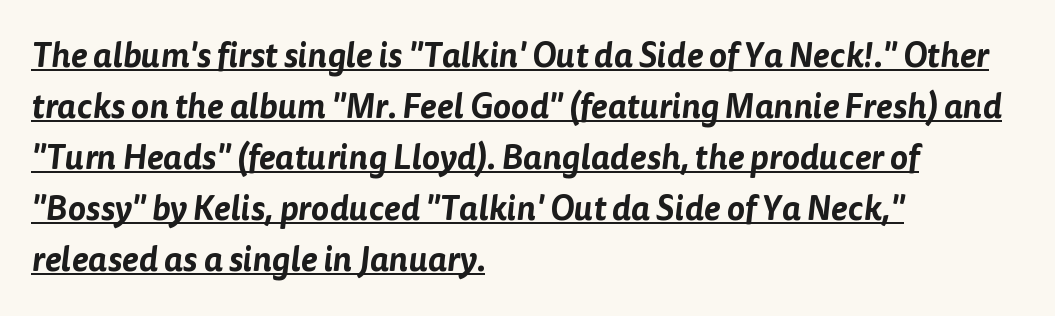
{"serif": "no", "width": "normal", "stroke_contrast": "low", "x_height": "medium", "monospaced": "no", "underline": "yes", "align": "left", "line_spacing": "normal", "line_spacing_ratio": 1.5, "letter_spacing": "normal", "letter_spacing_em": 0.0, "glyph_px": 34}
